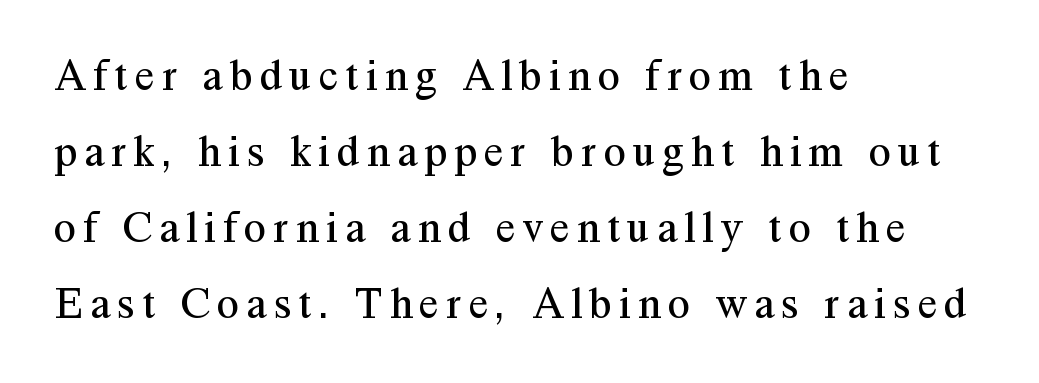
The rendering uses a moderate line-height, typical for paragraphs. All the whitespace from short lines collects on the right. Weight: not bold — regular or lighter. Are there feet on the stems? There are — it's a serif. Plain, unruled lines of type.
